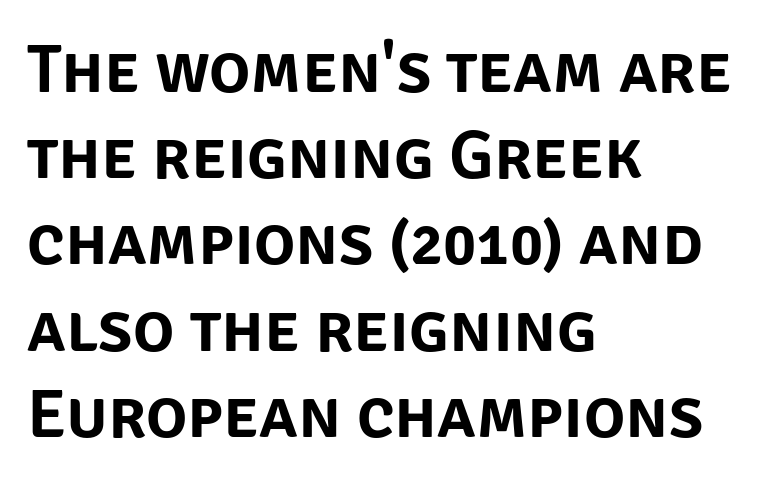
The image shows 69 px sans-serif type, upright; set left-aligned, normal line spacing (1.25x), normal letter spacing, not underlined; low stroke contrast and a large x-height.
